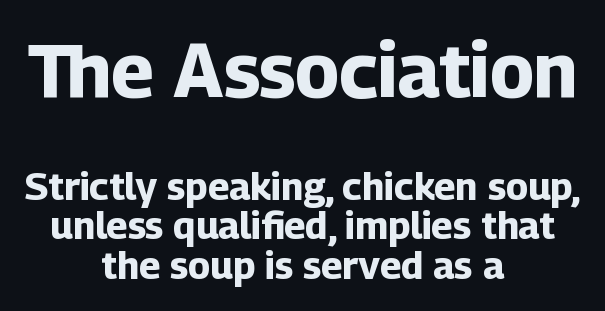
Q: Is the text bold? A: Yes.
Q: Is the text italic (slanted)? A: No, it is upright.
Q: Is the typeface a serif or a sans-serif typeface? A: Sans-serif.
Q: Is the text underlined? A: No.
Q: How is the paragraph aligned? A: Centered.
Q: Is the spacing between letters normal or unusually wide? A: Normal.
Q: Is the spacing between lines tight, normal or loose? A: Tight.
Q: Which block of text is set in a larger size, the first (top) or the second (bottom)? A: The first (top) one.
Q: Width (condensed, normal, or wide)? A: Normal.
Q: Stroke contrast? A: Low.
Q: x-height? A: Medium.
Q: Monospaced? A: No.
